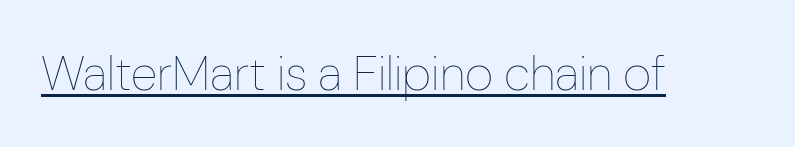
The image shows 49 px thin, condensed type, upright; set normal letter spacing, underlined; low stroke contrast and a medium x-height.
